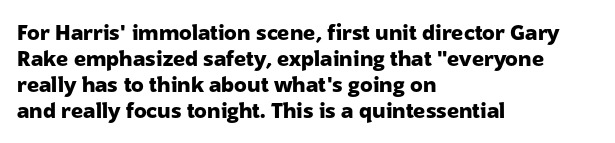
The image shows 21 px bold type, upright; set left-aligned, line spacing 1.24x, normal letter spacing, not underlined.
